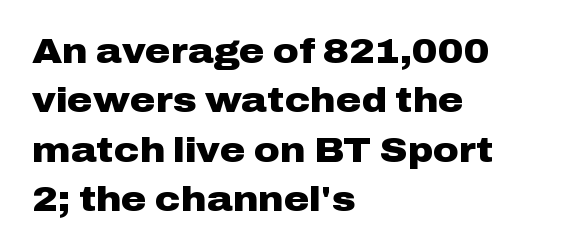
Check under the words: just untouched page. A full-strength bold gives these letters their thick strokes. Compared with a centered layout, this one pins lines to the left instead. The passage shown is typeset with a sans-serif family.
